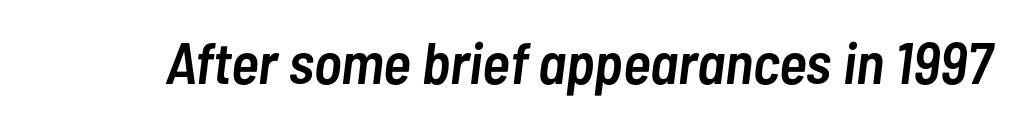
The image shows 59 px semibold, condensed type, italic (leaning right); set normal letter spacing, not underlined; low stroke contrast and a medium x-height.
